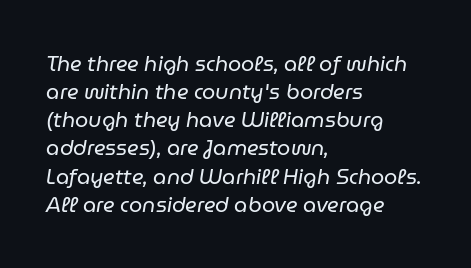
What stands out about the letter spacing? Nothing — it is the standard amount. What's the leading like? Ordinary, nothing unusual. Lines of text with bare space underneath. The text carries the slant typical of an italic or oblique font.
